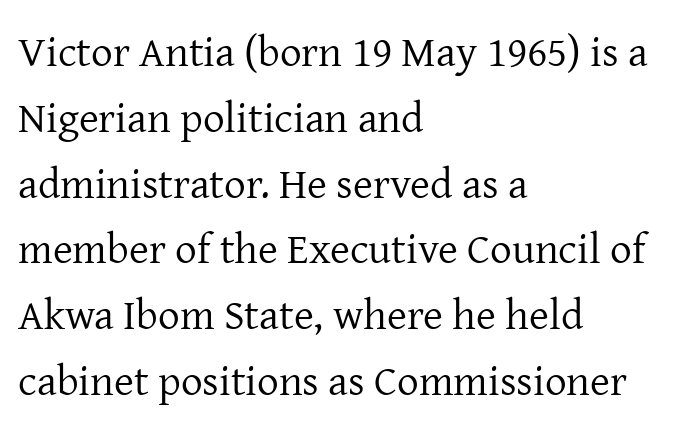
Q: Is the text bold? A: No.
Q: Is the text italic (slanted)? A: No, it is upright.
Q: Is the typeface a serif or a sans-serif typeface? A: Serif.
Q: Is the text underlined? A: No.
Q: How is the paragraph aligned? A: Left-aligned.
Q: Is the spacing between letters normal or unusually wide? A: Normal.
Q: Is the spacing between lines tight, normal or loose? A: Normal.
Q: Width (condensed, normal, or wide)? A: Normal.
Q: Stroke contrast? A: Low.
Q: x-height? A: Medium.
Q: Monospaced? A: No.
